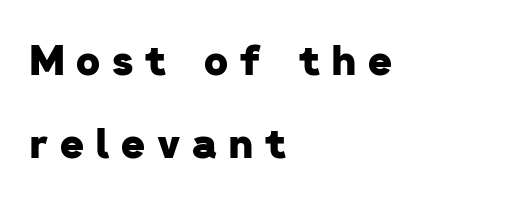
The image shows 41 px heavy sans-serif type; set left-aligned, loose line spacing (2.03x), unusually wide letter spacing (+0.29 em), not underlined; low stroke contrast and a medium x-height.
